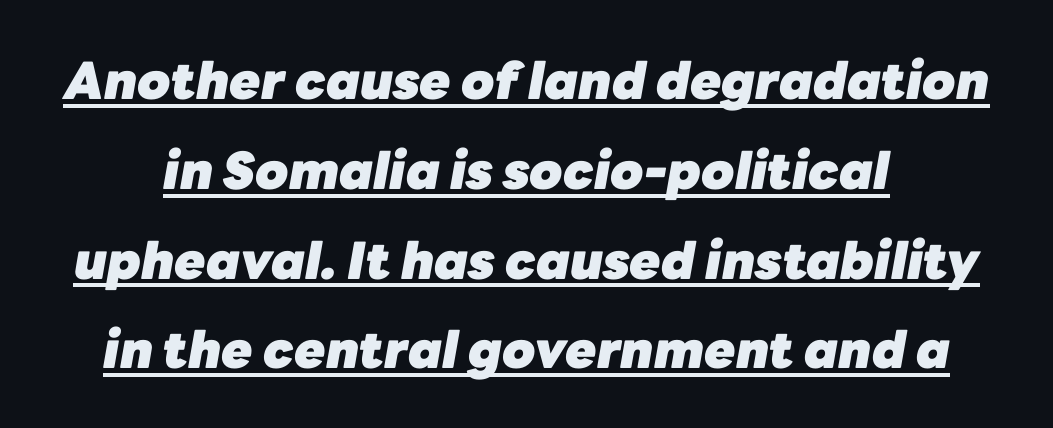
{"italic": "yes", "lean": "right", "slant_degrees": 10, "bold": "yes", "weight": "heavy", "width": "normal", "stroke_contrast": "low", "x_height": "medium", "monospaced": "no", "underline": "yes", "align": "center", "line_spacing_ratio": 1.76, "letter_spacing": "normal", "letter_spacing_em": 0.0, "glyph_px": 51}
